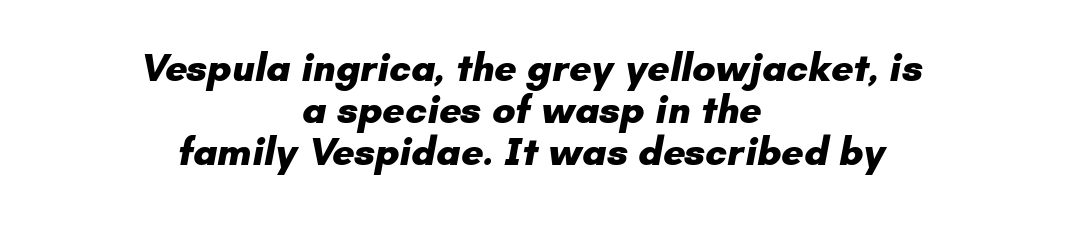
The image shows 39 px heavy sans-serif type; set centered, tight line spacing (1.08x), normal letter spacing, not underlined; low stroke contrast and a small x-height.
